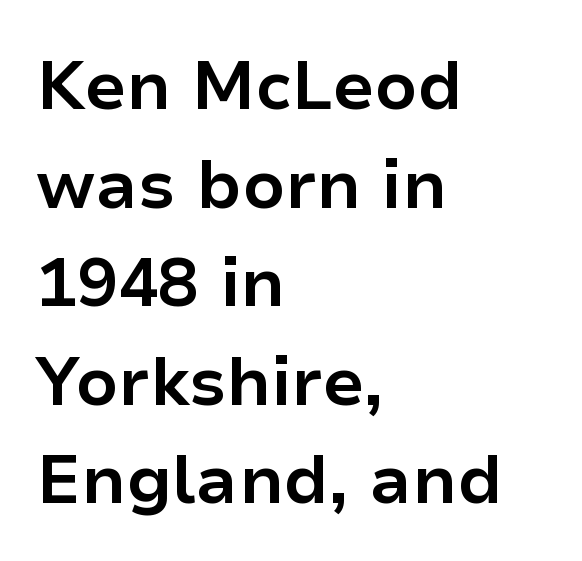
{"serif": "no", "italic": "no", "bold": "yes", "weight": "bold", "width": "normal", "stroke_contrast": "low", "x_height": "medium", "monospaced": "no", "underline": "no", "align": "left", "line_spacing": "normal", "line_spacing_ratio": 1.45, "letter_spacing": "normal", "letter_spacing_em": 0.0, "glyph_px": 68}
